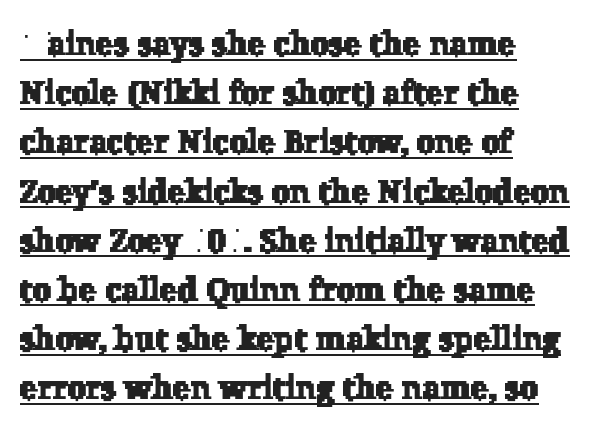
{"serif": "yes", "width": "normal", "stroke_contrast": "low", "x_height": "medium", "monospaced": "no", "underline": "yes", "align": "left", "line_spacing": "normal", "line_spacing_ratio": 1.49, "letter_spacing": "normal", "letter_spacing_em": 0.0, "glyph_px": 33}
